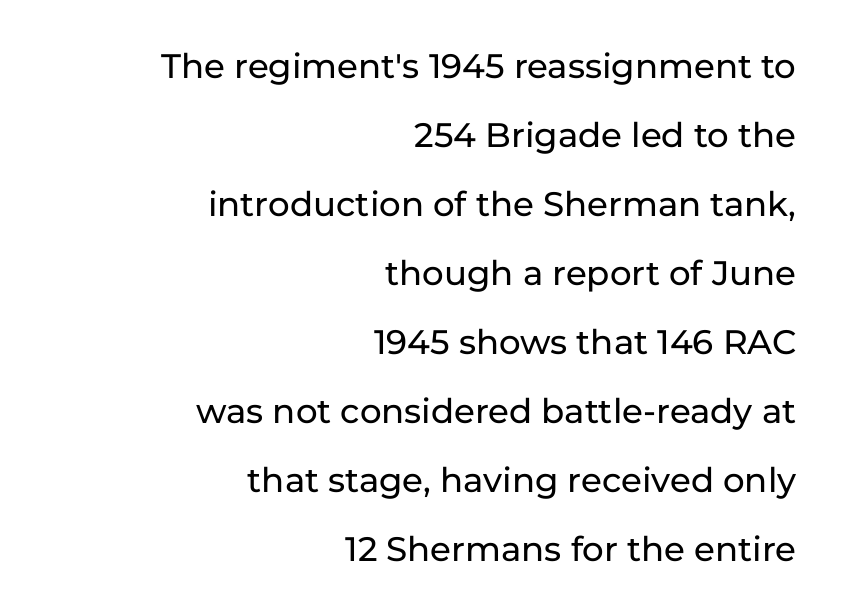
{"serif": "no", "italic": "no", "width": "normal", "stroke_contrast": "low", "x_height": "medium", "monospaced": "no", "underline": "no", "align": "right", "line_spacing": "loose", "line_spacing_ratio": 2.03, "letter_spacing": "normal", "letter_spacing_em": 0.0, "glyph_px": 34}
